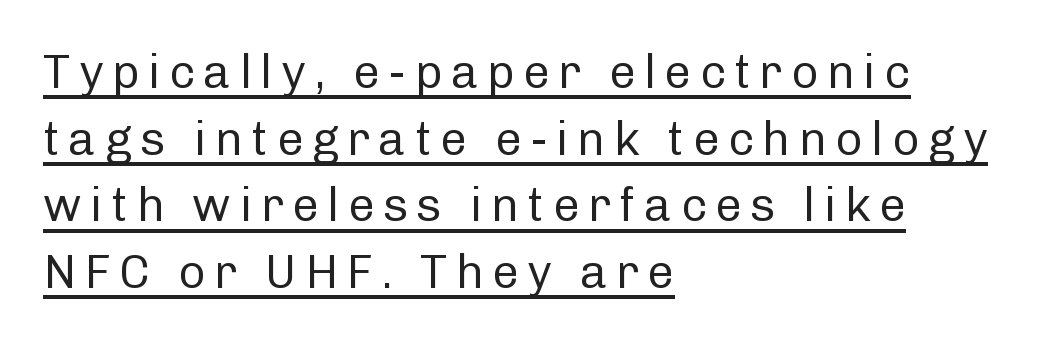
The characters are drawn with everyday or finer stroke widths. Each letter's strokes conclude bluntly, with no projecting serifs. Note the varied advance widths — an 'i' is clearly narrower than an 'm'. Compared with a centered layout, this one pins lines to the left instead.
